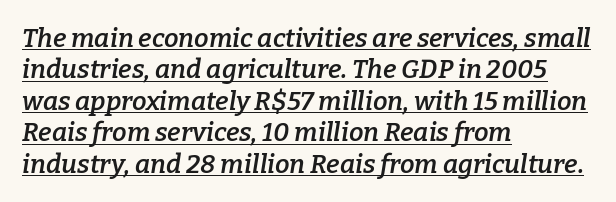
The image shows 26 px text type, italic (leaning right); set left-aligned, line spacing 1.21x, normal letter spacing, underlined.
